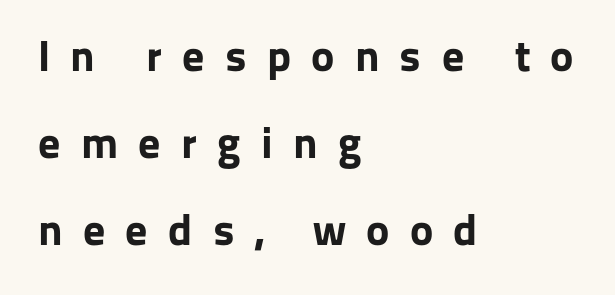
{"serif": "no", "italic": "no", "bold": "yes", "weight": "bold", "width": "normal", "stroke_contrast": "low", "x_height": "medium", "monospaced": "no", "underline": "no", "align": "left", "line_spacing": "loose", "line_spacing_ratio": 1.98, "letter_spacing": "wide", "letter_spacing_em": 0.46, "glyph_px": 44}
